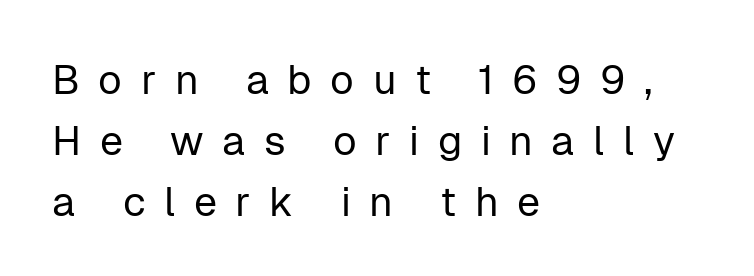
Q: Is the text bold? A: No.
Q: Is the text italic (slanted)? A: No, it is upright.
Q: Is the typeface a serif or a sans-serif typeface? A: Sans-serif.
Q: Is the text underlined? A: No.
Q: How is the paragraph aligned? A: Left-aligned.
Q: Is the spacing between letters normal or unusually wide? A: Unusually wide.
Q: Is the spacing between lines tight, normal or loose? A: Normal.
Q: Width (condensed, normal, or wide)? A: Normal.
Q: Stroke contrast? A: Low.
Q: x-height? A: Medium.
Q: Monospaced? A: No.
